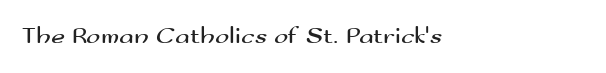
{"italic": "no", "bold": "no", "underline": "no", "align": "left", "letter_spacing": "normal", "letter_spacing_em": 0.0, "glyph_px": 24}
